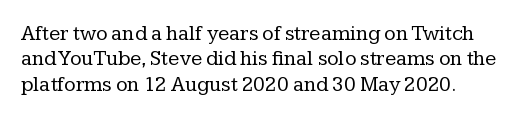
{"italic": "no", "bold": "no", "underline": "no", "line_spacing_ratio": 1.21, "letter_spacing": "normal", "letter_spacing_em": 0.0, "glyph_px": 21}
